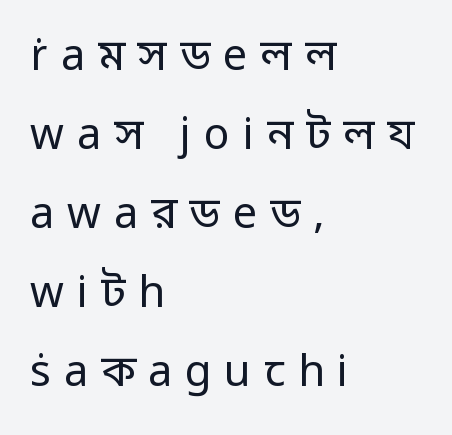
A typesetter would call this heavily tracked-out type. Is this a sans? Yes — the strokes have no serifs. Stems and bowls with no extra thickness — not bold. These lines were composed using upright roman letters. Each row of text sits above clean, open space.
